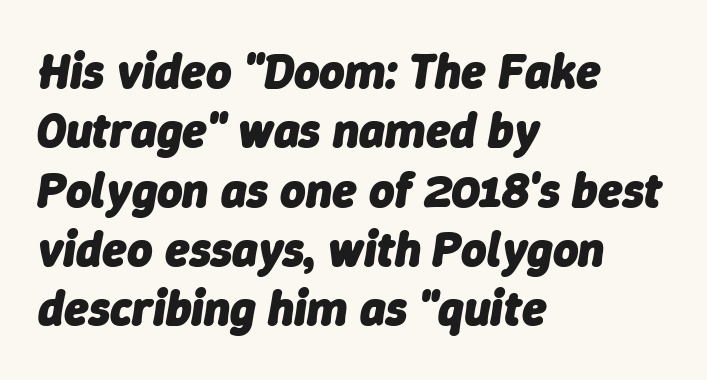
Unmarked baselines from the first word to the last. You could call the tracking neutral — neither tight nor loose. Every letter is thick-stroked: bold, no question. A typesetter would call this proportional, since set widths differ per character. Style check: oblique. Does the copy run flush right? No — it runs flush left.
